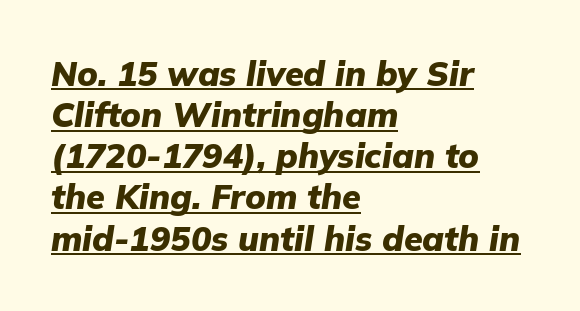
Q: Is the text bold? A: Yes.
Q: Is the text italic (slanted)? A: Yes, it leans right by about 9 degrees.
Q: Is the text underlined? A: Yes.
Q: How is the paragraph aligned? A: Left-aligned.
Q: Is the spacing between letters normal or unusually wide? A: Normal.
Q: Width (condensed, normal, or wide)? A: Normal.
Q: Stroke contrast? A: Low.
Q: x-height? A: Medium.
Q: Monospaced? A: No.
